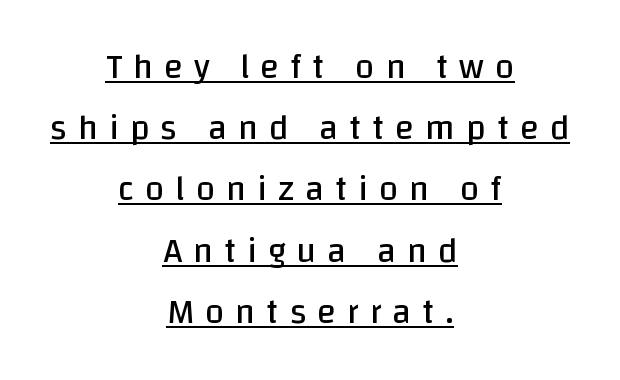
Compared with undecorated copy, this sample adds a rule below the words. Stem width sits at or under what a default text font uses. This sample has the flowing, uneven cadence of proportional lettering. Do the letters lean? They stand straight.
